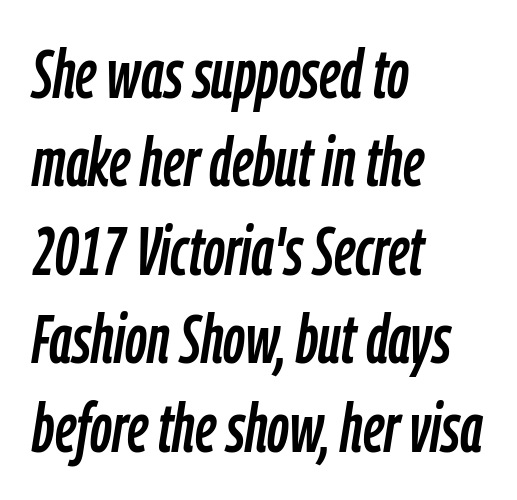
Characters are canted at an angle relative to the baseline's perpendicular. Does the leading feel generous? No, just average. This sample has the flowing, uneven cadence of proportional lettering. The passage shown is not underscored anywhere. The setting favours the left margin, as ordinary paragraphs usually do. Compared with typical body copy, the letter spacing here is the same.
